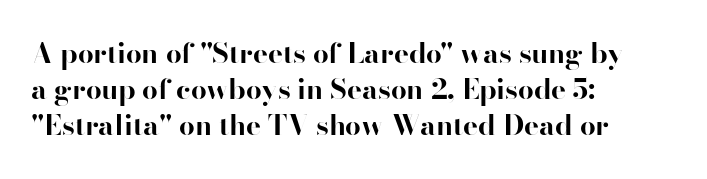
The image shows 28 px bold sans-serif type, upright; set left-aligned, normal line spacing (1.29x), normal letter spacing, not underlined; high stroke contrast and a small x-height.
